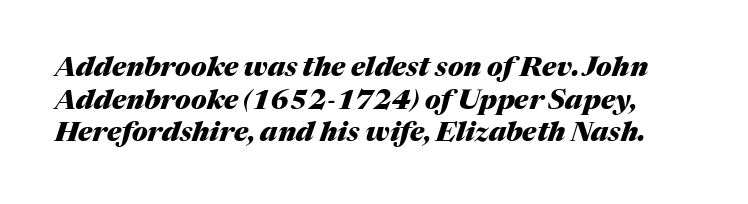
Inter-character spacing is left at the font's built-in metrics. A bare baseline throughout the passage. Weight: bold. The whole block is typeset with a tilt.
